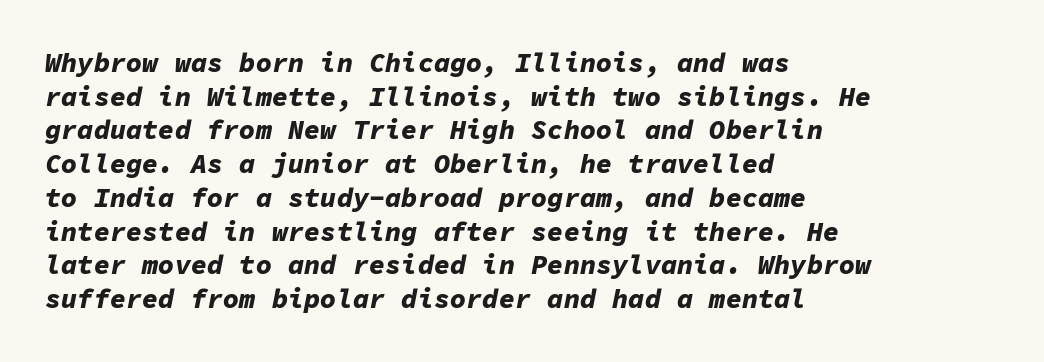
The image shows 27 px bold type, italic (leaning right); set left-aligned, normal line spacing (1.25x), normal letter spacing, not underlined.
